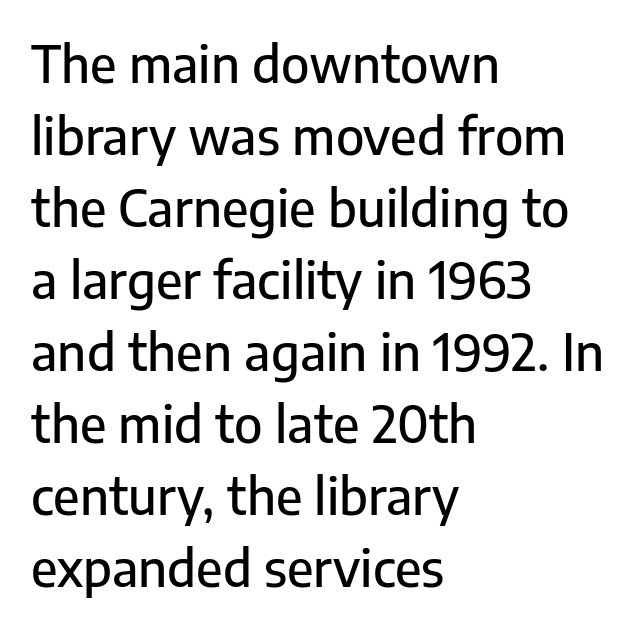
Grotesque or geometric, the face here clearly has no serifs. The zone under the glyphs is completely vacant. What's the leading like? Ordinary, nothing unusual. Each line starts at the same left margin while the right side varies. If you drew a line through each stem, it would be perfectly vertical. Think of a printed novel: that variable character pitch is what you see here.
